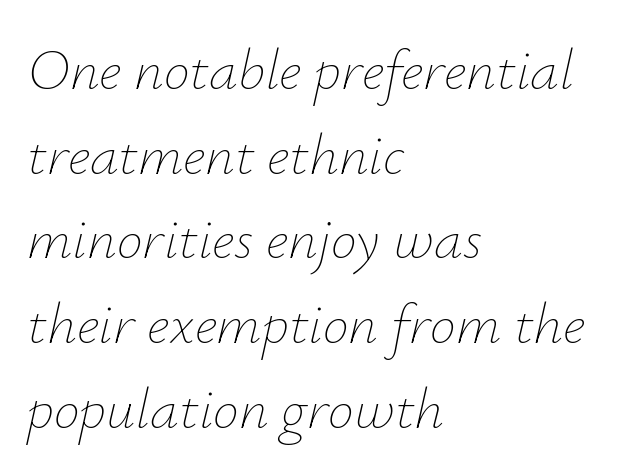
Q: Is the text bold? A: No.
Q: Is the text italic (slanted)? A: Yes, it leans right by about 12 degrees.
Q: Is the text underlined? A: No.
Q: How is the paragraph aligned? A: Left-aligned.
Q: Is the spacing between letters normal or unusually wide? A: Normal.
Q: Is the spacing between lines tight, normal or loose? A: Normal.
Q: Width (condensed, normal, or wide)? A: Normal.
Q: Stroke contrast? A: Low.
Q: x-height? A: Small.
Q: Monospaced? A: No.
